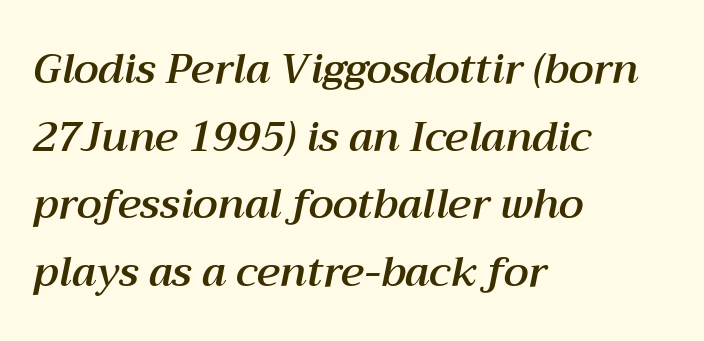
Q: Is the text italic (slanted)? A: Yes, it leans right by about 12 degrees.
Q: Is the text underlined? A: No.
Q: How is the paragraph aligned? A: Left-aligned.
Q: Is the spacing between letters normal or unusually wide? A: Normal.
Q: Is the spacing between lines tight, normal or loose? A: Normal.
Q: Width (condensed, normal, or wide)? A: Normal.
Q: Stroke contrast? A: Medium.
Q: x-height? A: Medium.
Q: Monospaced? A: No.
